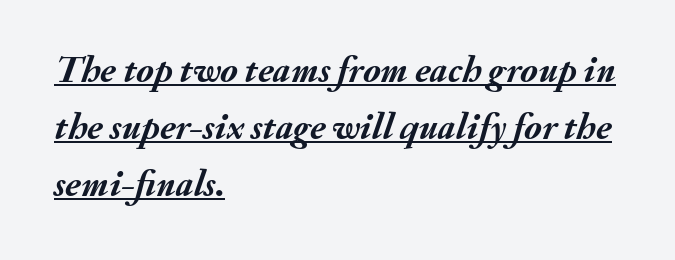
{"italic": "yes", "lean": "right", "slant_degrees": 20, "bold": "yes", "weight": "semibold", "width": "normal", "stroke_contrast": "medium", "x_height": "small", "monospaced": "no", "underline": "yes", "align": "left", "line_spacing": "normal", "line_spacing_ratio": 1.54, "letter_spacing": "normal", "letter_spacing_em": 0.0, "glyph_px": 37}
